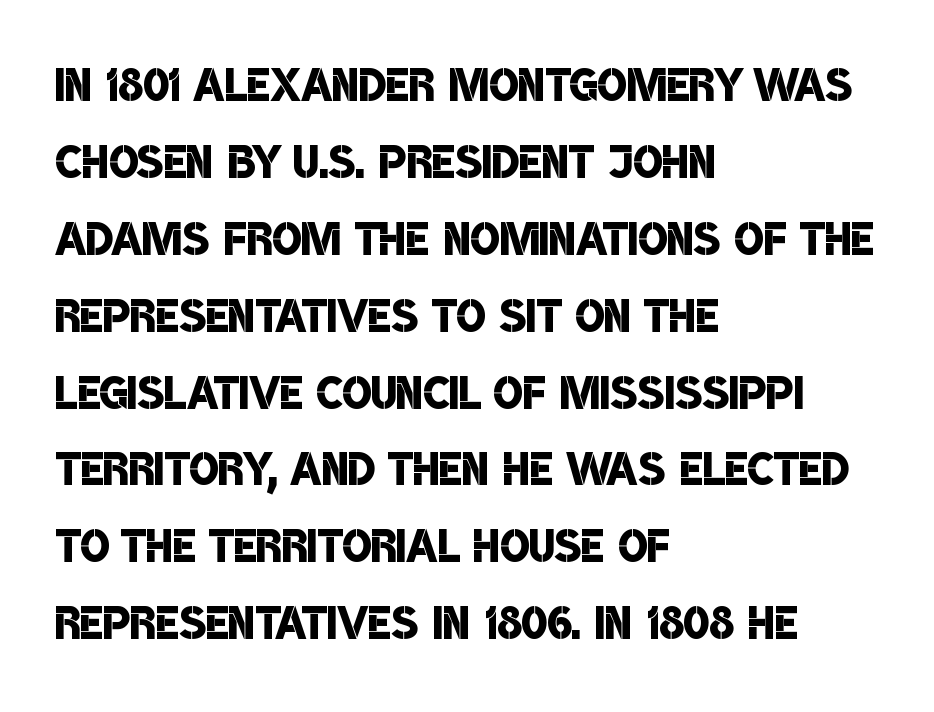
Does extra space separate the letters? No, they use regular spacing. Looks like regular typesetting: each glyph gets only the width it needs. Plain, unruled lines of type. The font family rendered here belongs to the sans-serif group. Leftover space on each line is placed entirely after the last word.
